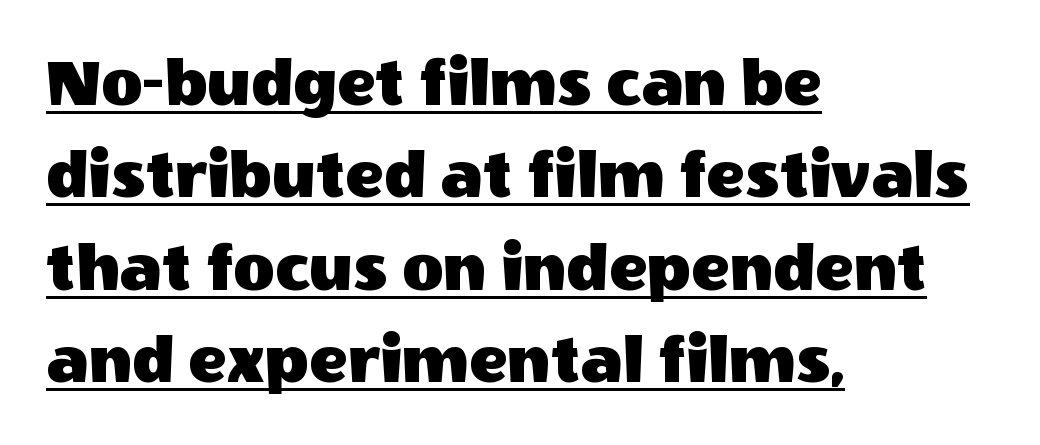
Is there much room between lines? A standard amount, neither cramped nor airy. A classic flush-left, rag-right setting is used for this passage. These lines were composed using upright roman letters. Serif or sans? Sans — the stroke terminals are bare. Is there an underline? Yes — a line sits under the letters.
